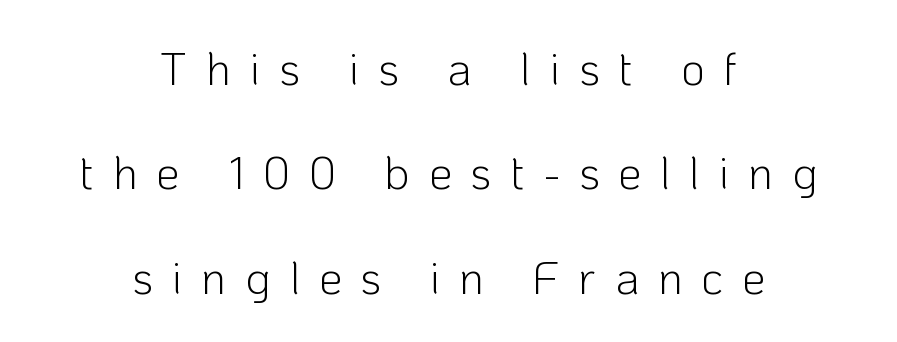
The image shows 46 px light sans-serif type, upright; set centered, loose line spacing (2.27x), unusually wide letter spacing (+0.41 em), not underlined; low stroke contrast and a medium x-height.
